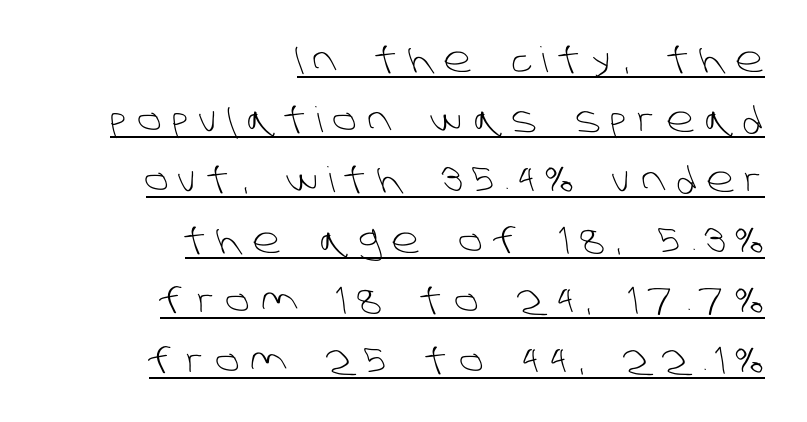
{"serif": "no", "bold": "no", "weight": "light", "width": "normal", "stroke_contrast": "low", "x_height": "large", "monospaced": "no", "underline": "yes", "align": "right", "line_spacing_ratio": 1.72, "letter_spacing": "wide", "letter_spacing_em": 0.3, "glyph_px": 35}
